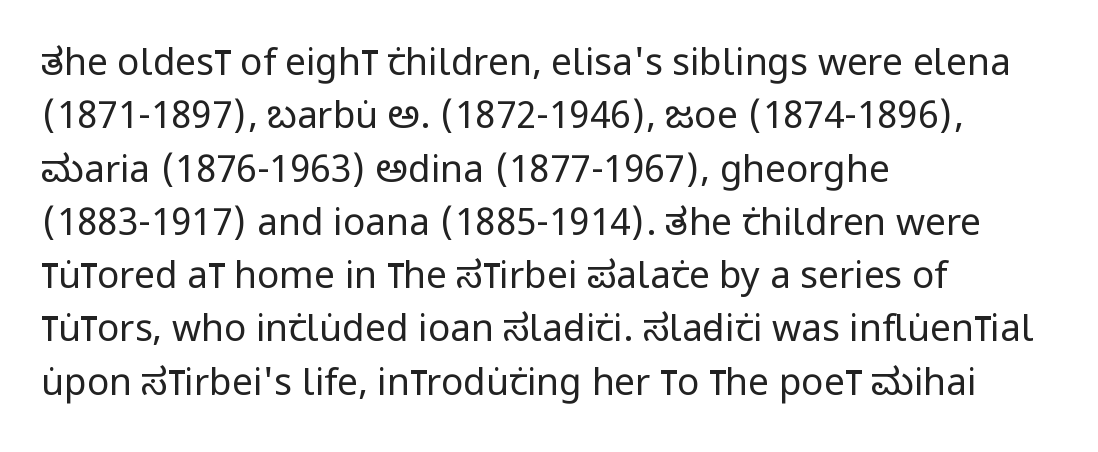
{"serif": "no", "italic": "no", "bold": "no", "weight": "regular", "width": "condensed", "stroke_contrast": "low", "x_height": "large", "monospaced": "no", "underline": "no", "align": "left", "line_spacing": "normal", "line_spacing_ratio": 1.44, "letter_spacing": "normal", "letter_spacing_em": 0.0, "glyph_px": 37}
